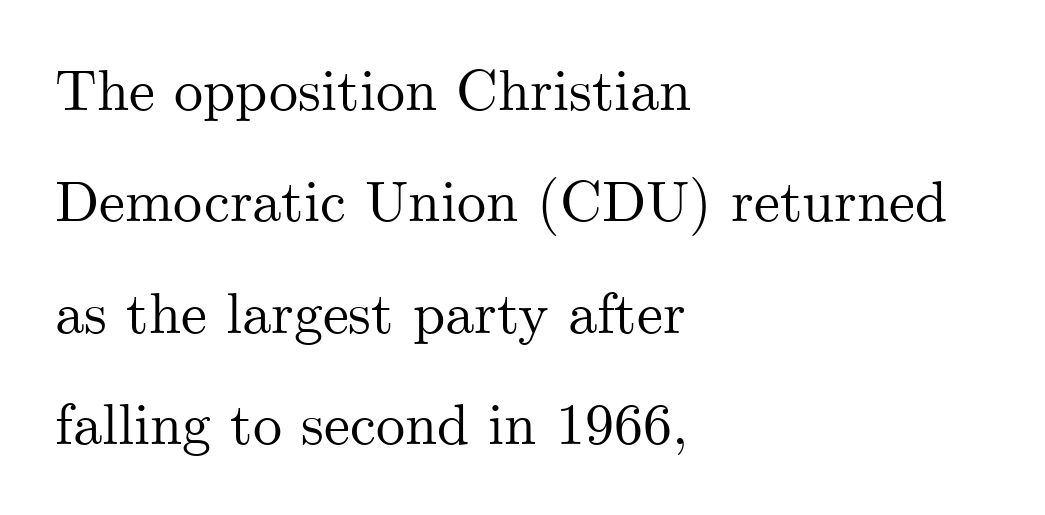
{"serif": "yes", "italic": "no", "width": "normal", "stroke_contrast": "medium", "x_height": "small", "monospaced": "no", "underline": "no", "align": "left", "line_spacing": "loose", "line_spacing_ratio": 1.92, "letter_spacing": "normal", "letter_spacing_em": 0.0, "glyph_px": 58}
